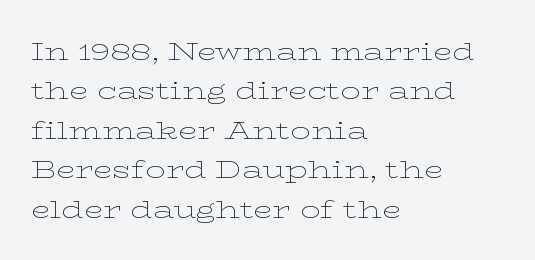
This block has exactly the height ordinary leading produces. Heft: none added — not bold. The face used here is rendered with its standard letterfit. Horizontally, the lines are justified to the leading edge only.
